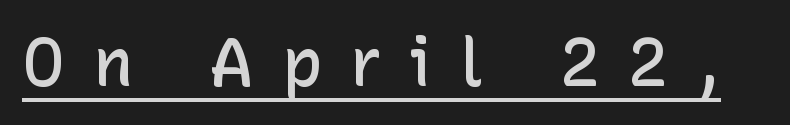
The tracking reads as deliberately expanded to a designer's eye. The letters advance in unequal steps, a hallmark of proportional type. This is the regular roman posture of the typeface. This is moderately heavy type, rendered in semibold.
